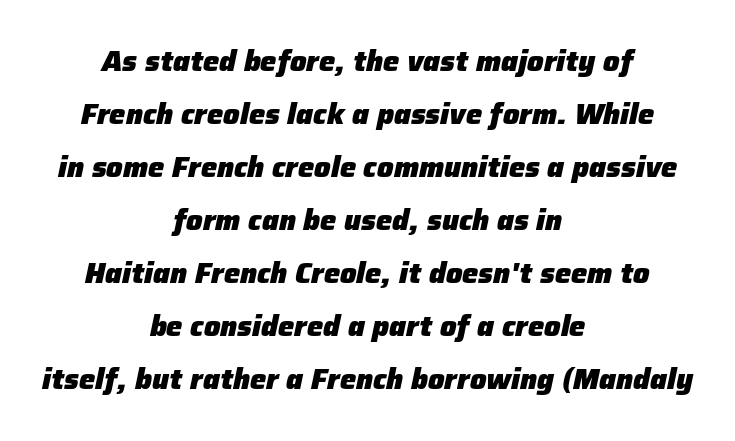
The image shows 29 px heavy type, italic (leaning right); set centered, line spacing 1.83x, normal letter spacing, not underlined; low stroke contrast and a medium x-height.
